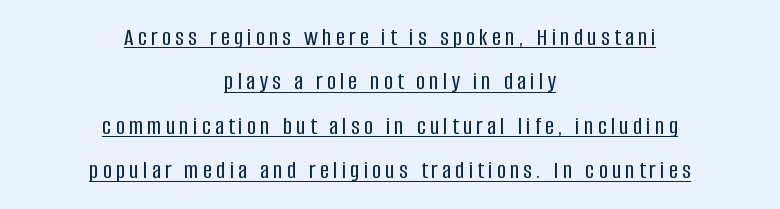
The image shows 25 px text type, upright; set centered, line spacing 1.78x, underlined.
